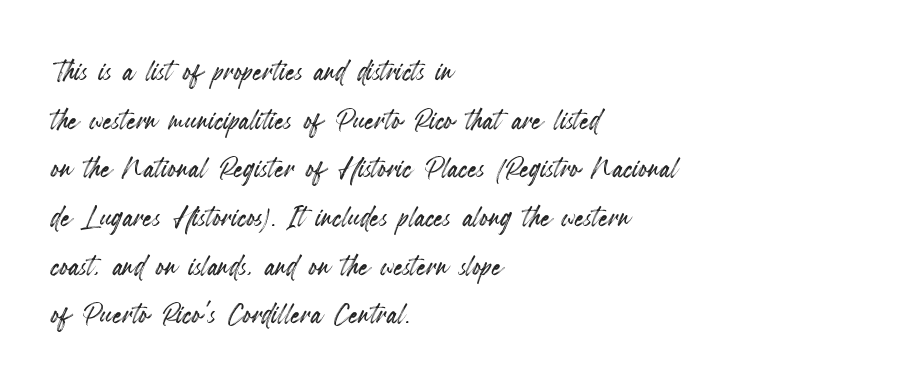
The image shows 38 px condensed type; set left-aligned, normal line spacing (1.28x), normal letter spacing, not underlined; a small x-height.
